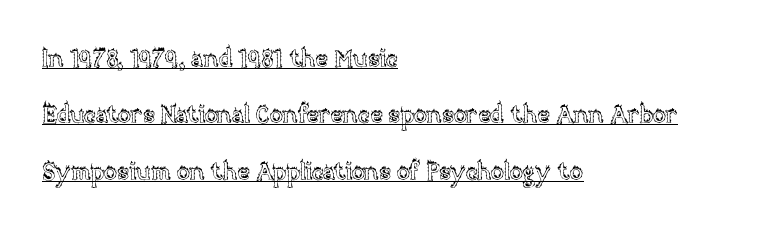
The image shows 24 px text type, upright; set left-aligned, loose line spacing (2.35x), normal letter spacing, underlined.
